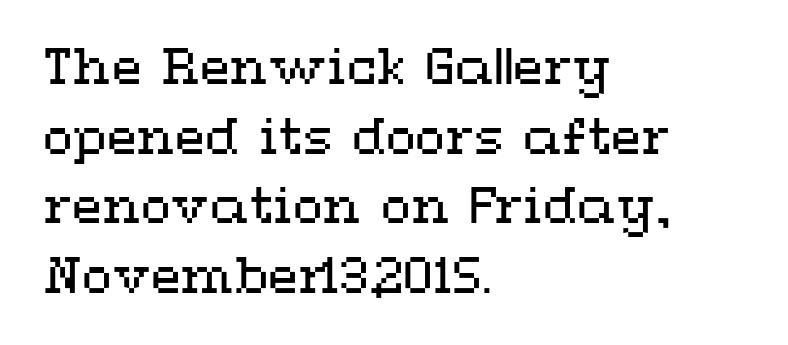
The image shows 49 px regular-weight, wide type, upright; set left-aligned, normal line spacing (1.42x), normal letter spacing, not underlined; medium stroke contrast and a medium x-height.
